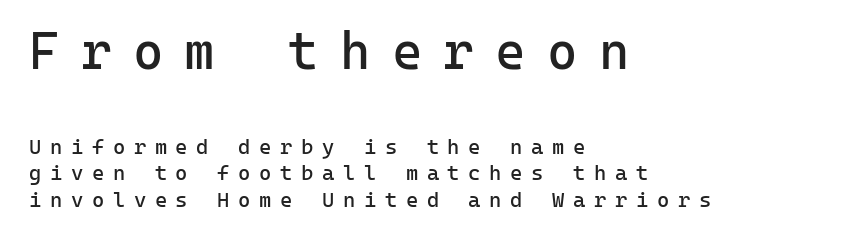
Nope, no serifs anywhere on these letters. The strokes carry an ordinary text weight at most. These lines have a slow, spaced-out rhythm from letter to letter. The zone under the glyphs is completely vacant.
